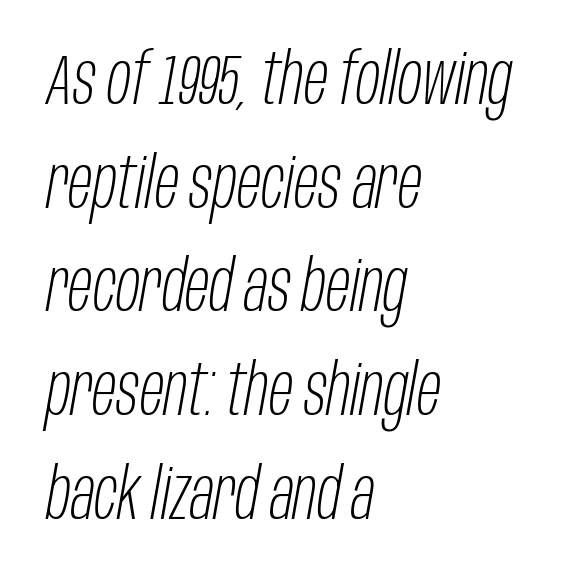
Q: Is the text bold? A: No.
Q: Is the text italic (slanted)? A: Yes, it leans right by about 10 degrees.
Q: Is the text underlined? A: No.
Q: How is the paragraph aligned? A: Left-aligned.
Q: Is the spacing between letters normal or unusually wide? A: Normal.
Q: Is the spacing between lines tight, normal or loose? A: Normal.
Q: Width (condensed, normal, or wide)? A: Condensed.
Q: Stroke contrast? A: Low.
Q: x-height? A: Large.
Q: Monospaced? A: No.
